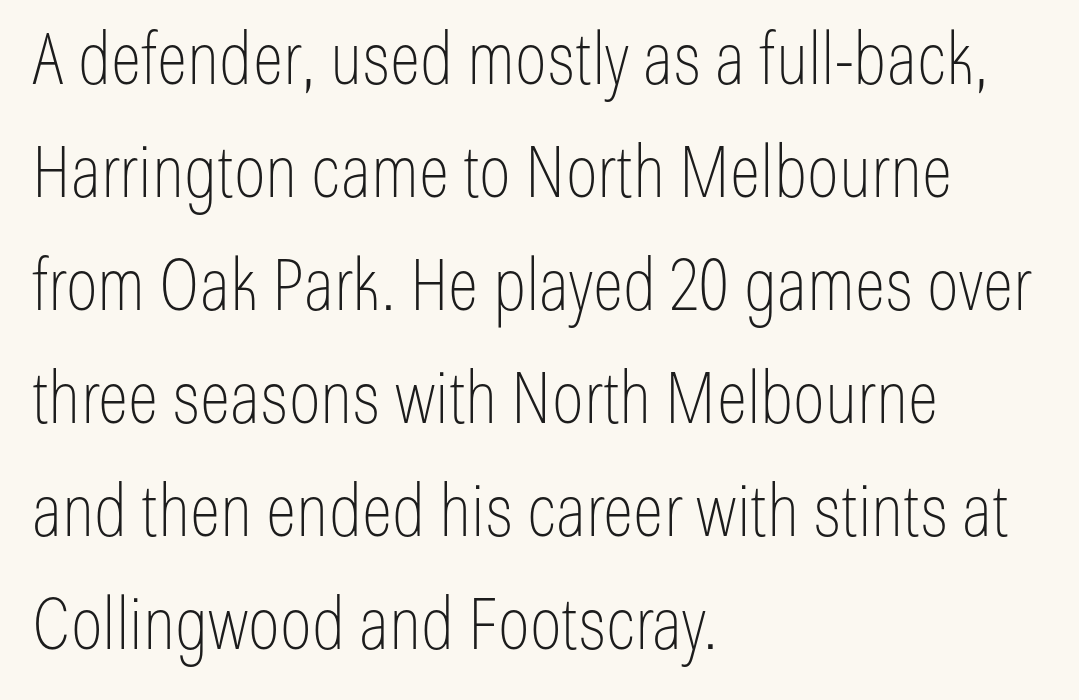
The image shows 72 px thin, condensed sans-serif type, upright; set left-aligned, normal line spacing (1.57x), normal letter spacing, not underlined; low stroke contrast and a medium x-height.
